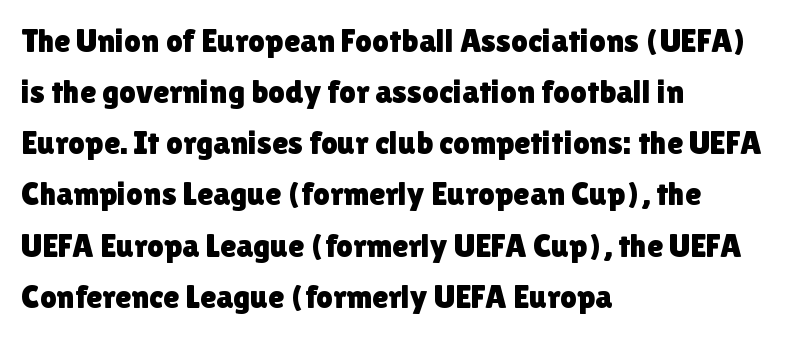
Q: Is the text italic (slanted)? A: No, it is upright.
Q: Is the typeface a serif or a sans-serif typeface? A: Sans-serif.
Q: Is the text underlined? A: No.
Q: How is the paragraph aligned? A: Left-aligned.
Q: Is the spacing between letters normal or unusually wide? A: Normal.
Q: Is the spacing between lines tight, normal or loose? A: Normal.
Q: Width (condensed, normal, or wide)? A: Normal.
Q: x-height? A: Medium.
Q: Monospaced? A: No.
